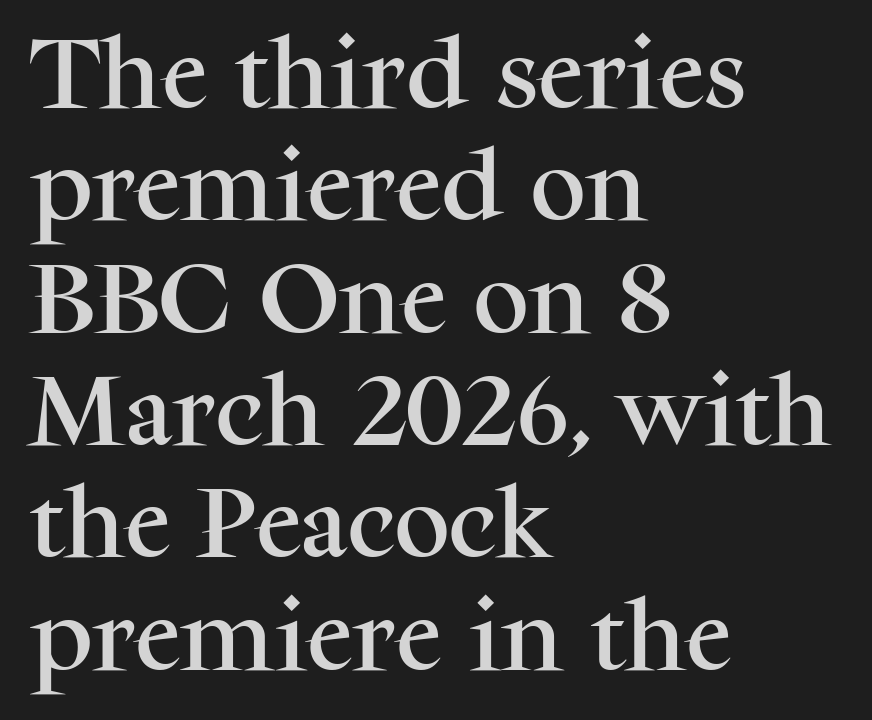
Q: Is the text italic (slanted)? A: No, it is upright.
Q: Is the typeface a serif or a sans-serif typeface? A: Serif.
Q: Is the text underlined? A: No.
Q: How is the paragraph aligned? A: Left-aligned.
Q: Is the spacing between letters normal or unusually wide? A: Normal.
Q: Is the spacing between lines tight, normal or loose? A: Normal.
Q: Width (condensed, normal, or wide)? A: Normal.
Q: Stroke contrast? A: Medium.
Q: x-height? A: Medium.
Q: Monospaced? A: No.
